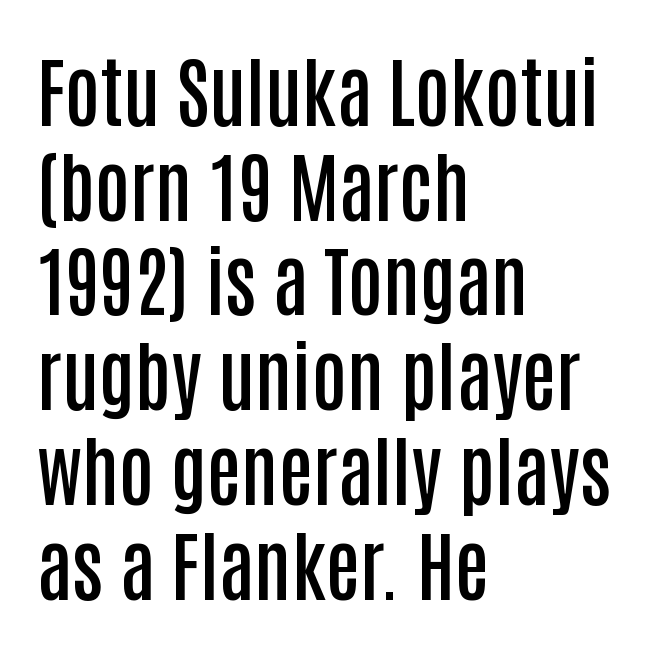
{"serif": "no", "italic": "no", "bold": "semi", "weight": "semibold", "width": "condensed", "stroke_contrast": "low", "x_height": "large", "monospaced": "no", "underline": "no", "align": "left", "line_spacing_ratio": 1.23, "letter_spacing": "normal", "letter_spacing_em": 0.0, "glyph_px": 77}
